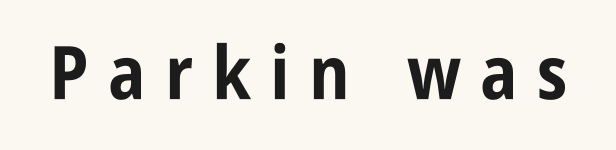
To sum up the face: it is a sans, with no serifs. Do the characters align in a grid? No, the font is proportional. Letter spacing: wide. What weight is shown? A full bold with thick strokes. If you drew a line through each stem, it would be perfectly vertical.
